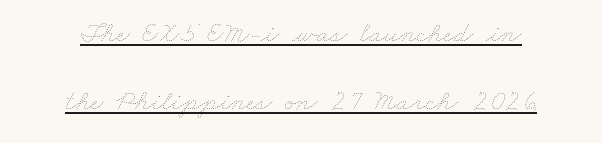
The image shows 29 px thin, wide type; set centered, loose line spacing (2.35x), normal letter spacing, underlined; low stroke contrast and a small x-height.
